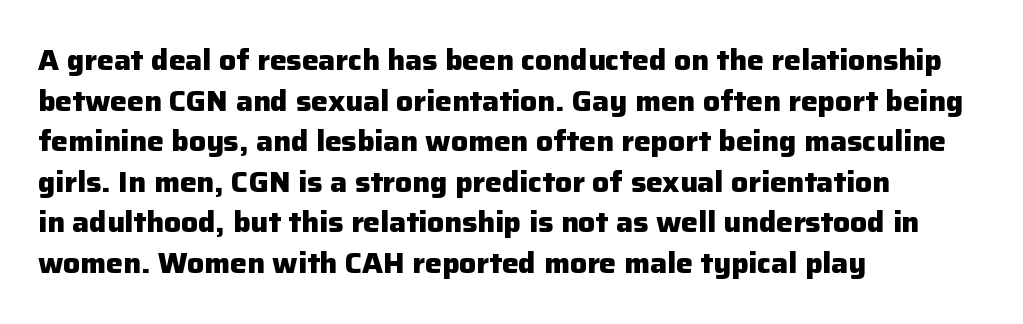
You can tell it's not italic because the verticals are truly vertical. The string is rendered with underlining switched off. This rendering uses left alignment, leaving the right contour irregular. Stroke thickness is high; the sample reads as a true bold. Students, note that the glyphs here touch the page at normal intervals.
